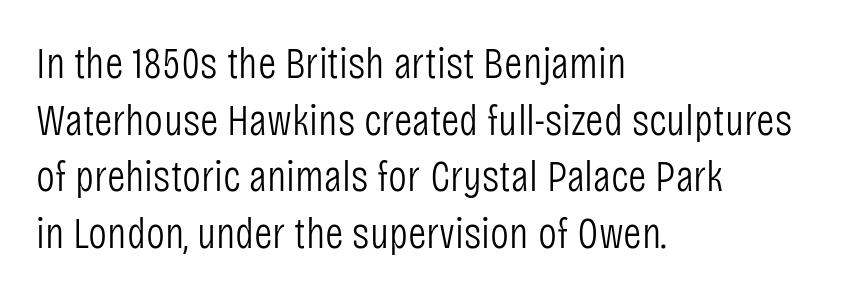
The letters advance in unequal steps, a hallmark of proportional type. A light-to-regular cut is what we see here. Serifs: no, the terminals of the letterforms are clean. The compositor pushed each line to the left boundary.
